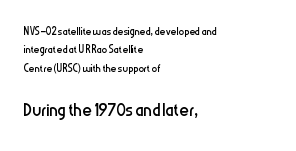
Q: Is the text bold? A: No.
Q: Is the text italic (slanted)? A: No, it is upright.
Q: Is the text underlined? A: No.
Q: How is the paragraph aligned? A: Left-aligned.
Q: Is the spacing between letters normal or unusually wide? A: Normal.
Q: Is the spacing between lines tight, normal or loose? A: Normal.
Q: Which block of text is set in a larger size, the first (top) or the second (bottom)? A: The second (bottom) one.
